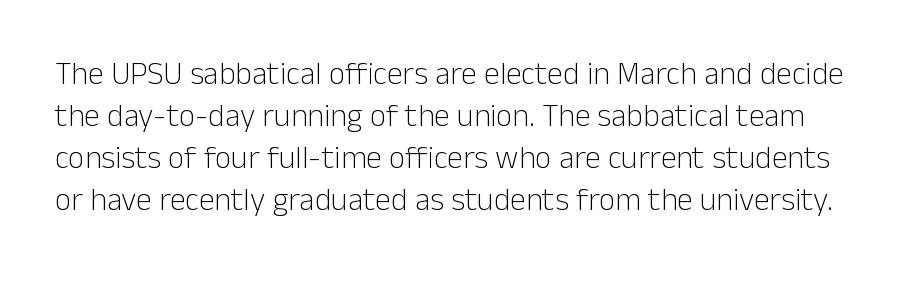
The image shows 32 px light sans-serif type, upright; set normal line spacing (1.31x), normal letter spacing, not underlined; low stroke contrast and a medium x-height.
